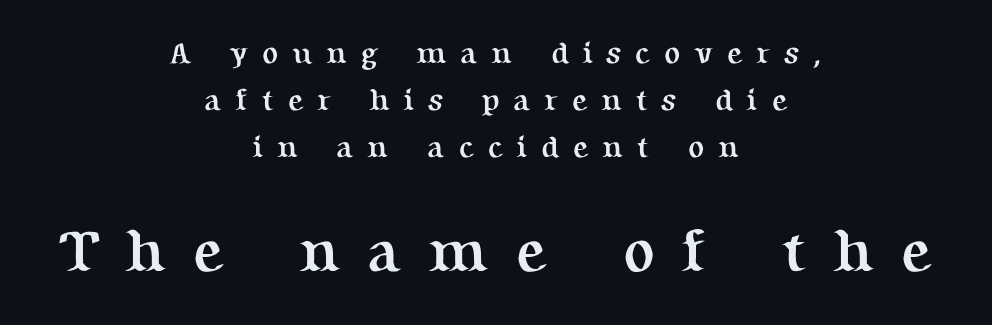
Q: Is the text bold? A: Yes.
Q: Is the text italic (slanted)? A: No, it is upright.
Q: Is the typeface a serif or a sans-serif typeface? A: Serif.
Q: Is the text underlined? A: No.
Q: How is the paragraph aligned? A: Centered.
Q: Is the spacing between letters normal or unusually wide? A: Unusually wide.
Q: Is the spacing between lines tight, normal or loose? A: Normal.
Q: Which block of text is set in a larger size, the first (top) or the second (bottom)? A: The second (bottom) one.
Q: Width (condensed, normal, or wide)? A: Normal.
Q: Stroke contrast? A: Medium.
Q: x-height? A: Medium.
Q: Monospaced? A: No.
